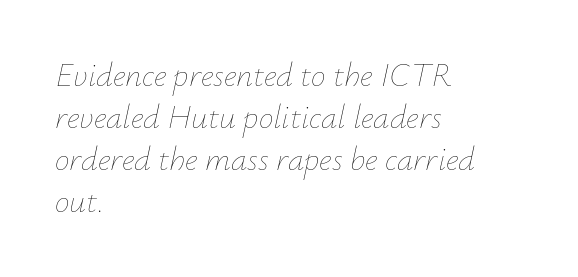
{"italic": "yes", "lean": "right", "slant_degrees": 12, "bold": "no", "weight": "thin", "width": "normal", "stroke_contrast": "low", "x_height": "small", "monospaced": "no", "underline": "no", "align": "left", "line_spacing": "normal", "line_spacing_ratio": 1.27, "letter_spacing": "normal", "letter_spacing_em": 0.0, "glyph_px": 33}
